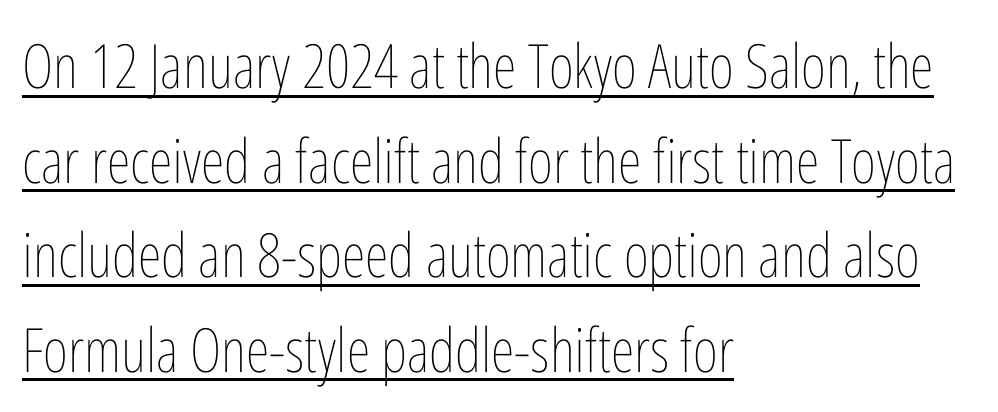
Q: Is the text bold? A: No.
Q: Is the text italic (slanted)? A: No, it is upright.
Q: Is the text underlined? A: Yes.
Q: How is the paragraph aligned? A: Left-aligned.
Q: Is the spacing between letters normal or unusually wide? A: Normal.
Q: Is the spacing between lines tight, normal or loose? A: Normal.
Q: Width (condensed, normal, or wide)? A: Condensed.
Q: Stroke contrast? A: Low.
Q: x-height? A: Medium.
Q: Monospaced? A: No.
